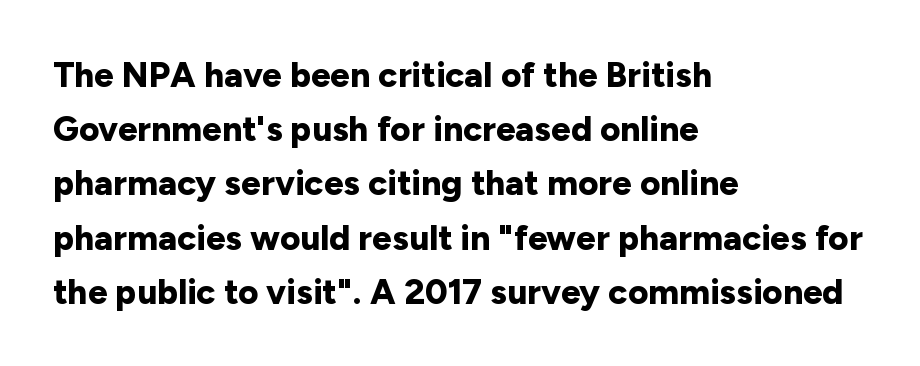
{"serif": "no", "italic": "no", "bold": "yes", "weight": "bold", "width": "normal", "stroke_contrast": "low", "x_height": "medium", "monospaced": "no", "underline": "no", "align": "left", "line_spacing": "normal", "line_spacing_ratio": 1.55, "letter_spacing": "normal", "letter_spacing_em": 0.0, "glyph_px": 35}
